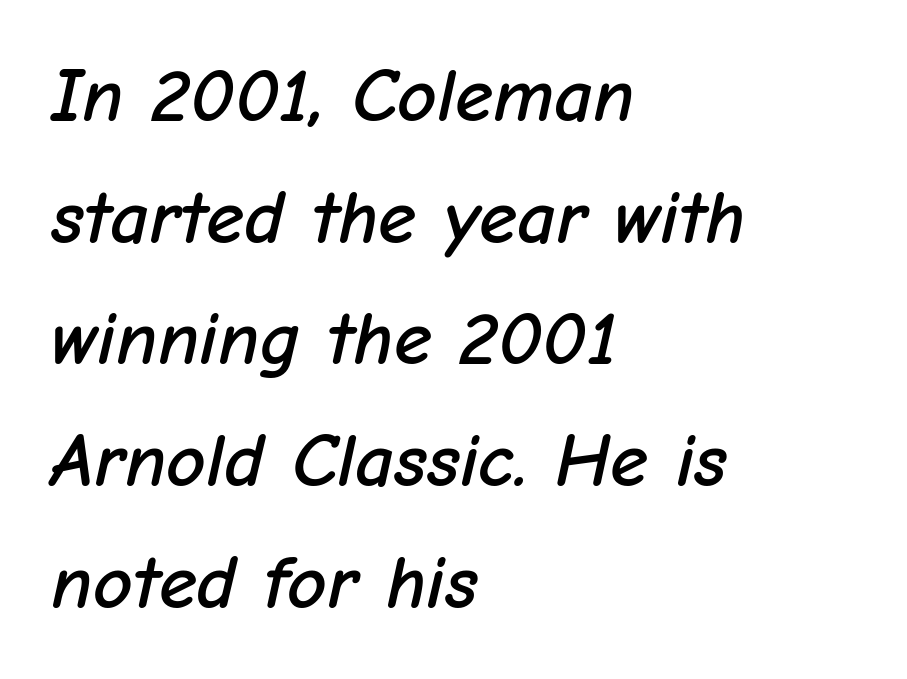
Q: Is the text italic (slanted)? A: Yes, it leans right by about 12 degrees.
Q: Is the text underlined? A: No.
Q: How is the paragraph aligned? A: Left-aligned.
Q: Is the spacing between letters normal or unusually wide? A: Normal.
Q: Is the spacing between lines tight, normal or loose? A: Normal.
Q: Width (condensed, normal, or wide)? A: Normal.
Q: Stroke contrast? A: Low.
Q: x-height? A: Medium.
Q: Monospaced? A: No.
